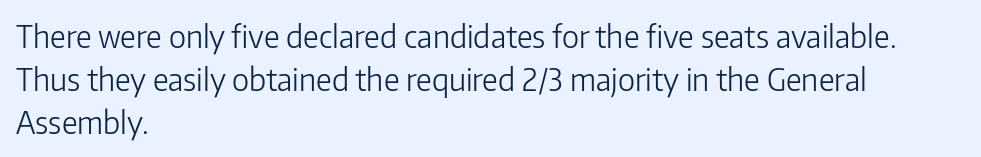
Q: Is the text bold? A: No.
Q: Is the text italic (slanted)? A: No, it is upright.
Q: Is the typeface a serif or a sans-serif typeface? A: Sans-serif.
Q: Is the text underlined? A: No.
Q: How is the paragraph aligned? A: Left-aligned.
Q: Is the spacing between letters normal or unusually wide? A: Normal.
Q: Is the spacing between lines tight, normal or loose? A: Normal.
Q: Width (condensed, normal, or wide)? A: Normal.
Q: Stroke contrast? A: Low.
Q: x-height? A: Medium.
Q: Monospaced? A: No.
